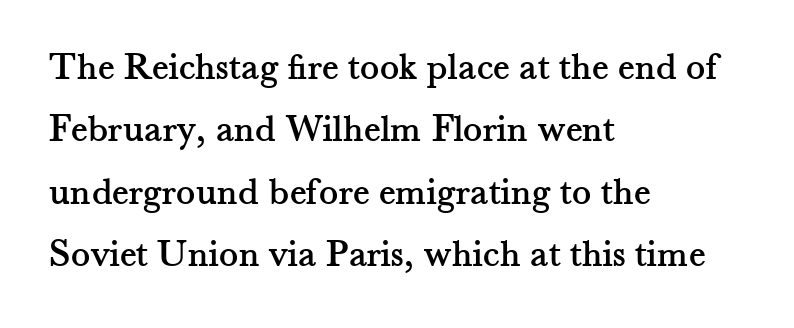
Q: Is the text italic (slanted)? A: No, it is upright.
Q: Is the typeface a serif or a sans-serif typeface? A: Serif.
Q: Is the text underlined? A: No.
Q: How is the paragraph aligned? A: Left-aligned.
Q: Is the spacing between letters normal or unusually wide? A: Normal.
Q: Is the spacing between lines tight, normal or loose? A: Normal.
Q: Width (condensed, normal, or wide)? A: Normal.
Q: Stroke contrast? A: Medium.
Q: x-height? A: Small.
Q: Monospaced? A: No.
